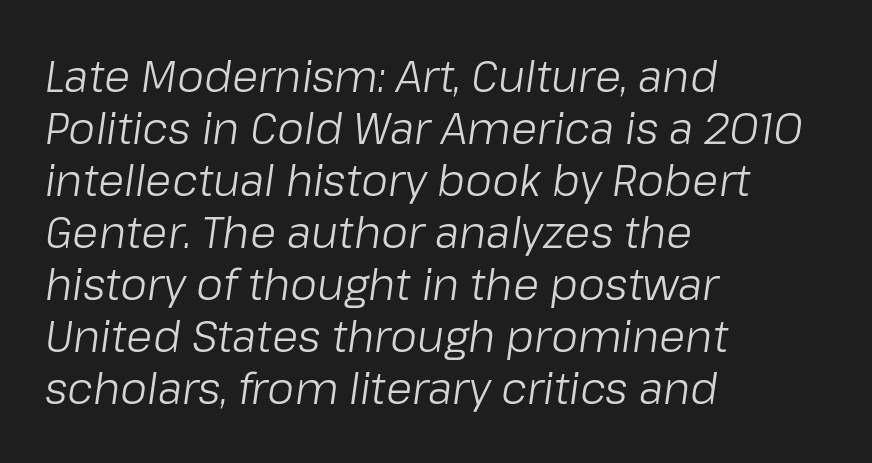
Q: Is the text bold? A: No.
Q: Is the text italic (slanted)? A: Yes, it leans right by about 8 degrees.
Q: Is the text underlined? A: No.
Q: How is the paragraph aligned? A: Left-aligned.
Q: Is the spacing between letters normal or unusually wide? A: Normal.
Q: Width (condensed, normal, or wide)? A: Normal.
Q: Stroke contrast? A: Low.
Q: x-height? A: Medium.
Q: Monospaced? A: No.
